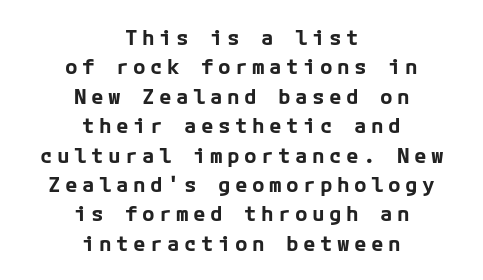
{"italic": "no", "bold": "yes", "underline": "no", "align": "center", "line_spacing": "normal", "line_spacing_ratio": 1.4, "letter_spacing": "wide", "letter_spacing_em": 0.21, "glyph_px": 21}
